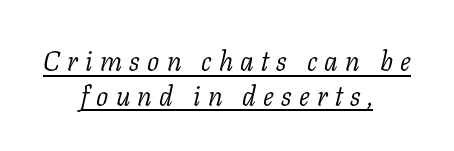
The weight tops out at a normal text grade. Does the leading feel generous? No, just average. You can see a thin bar hugging the bottom of the glyphs. Slant detected: the letters are inclined.
